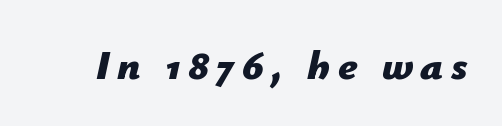
{"italic": "yes", "lean": "right", "slant_degrees": 12, "bold": "yes", "weight": "bold", "width": "normal", "stroke_contrast": "low", "x_height": "medium", "monospaced": "no", "underline": "no", "glyph_px": 41}
